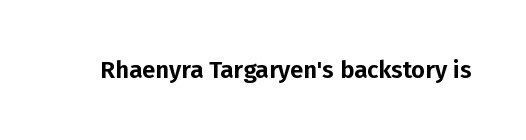
Observe the ordinary spacing: letters are neighbours, not strangers. Underline: absent. Rendered with straight, roman letterforms.
